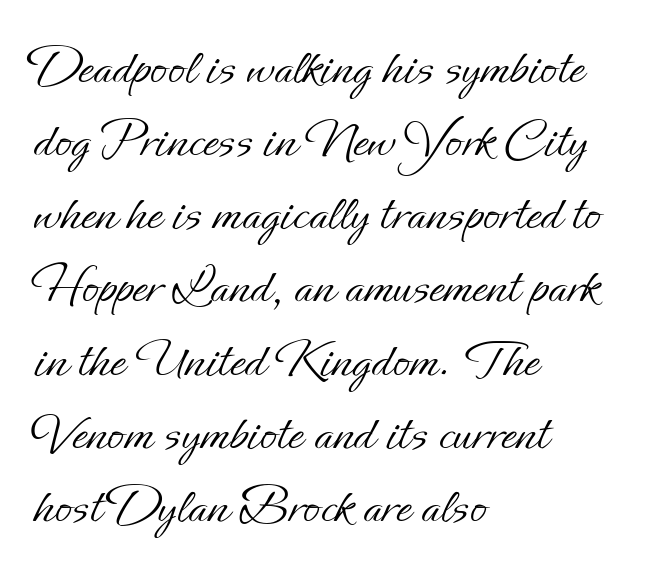
{"bold": "no", "weight": "light", "width": "normal", "stroke_contrast": "low", "x_height": "small", "monospaced": "no", "underline": "no", "align": "left", "line_spacing": "normal", "line_spacing_ratio": 1.33, "letter_spacing": "normal", "letter_spacing_em": 0.0, "glyph_px": 55}
